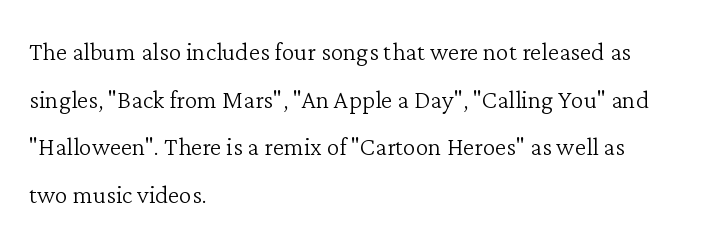
Serifs: yes, visible at the terminals of the letterforms. Honestly, the letter spacing is just normal — you wouldn't notice it. If you drew a line through each stem, it would be perfectly vertical. The line-height multiplier appears to be the usual default. Weight class: somewhere from thin through regular.
